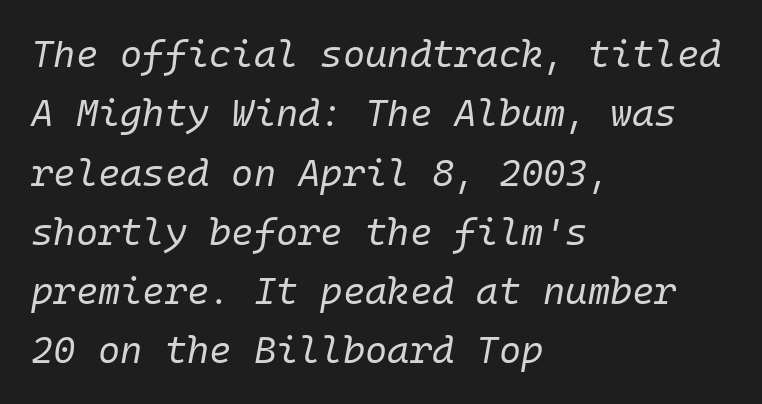
Q: Is the text bold? A: No.
Q: Is the text italic (slanted)? A: Yes, it leans right by about 10 degrees.
Q: Is the text underlined? A: No.
Q: How is the paragraph aligned? A: Left-aligned.
Q: Is the spacing between letters normal or unusually wide? A: Normal.
Q: Is the spacing between lines tight, normal or loose? A: Normal.
Q: Width (condensed, normal, or wide)? A: Normal.
Q: Stroke contrast? A: Low.
Q: x-height? A: Medium.
Q: Monospaced? A: Yes.
